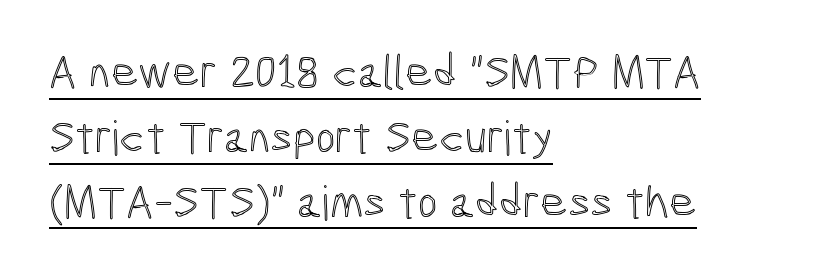
{"italic": "no", "width": "condensed", "x_height": "medium", "monospaced": "no", "underline": "yes", "align": "left", "line_spacing": "normal", "line_spacing_ratio": 1.38, "letter_spacing": "normal", "letter_spacing_em": 0.0, "glyph_px": 47}
